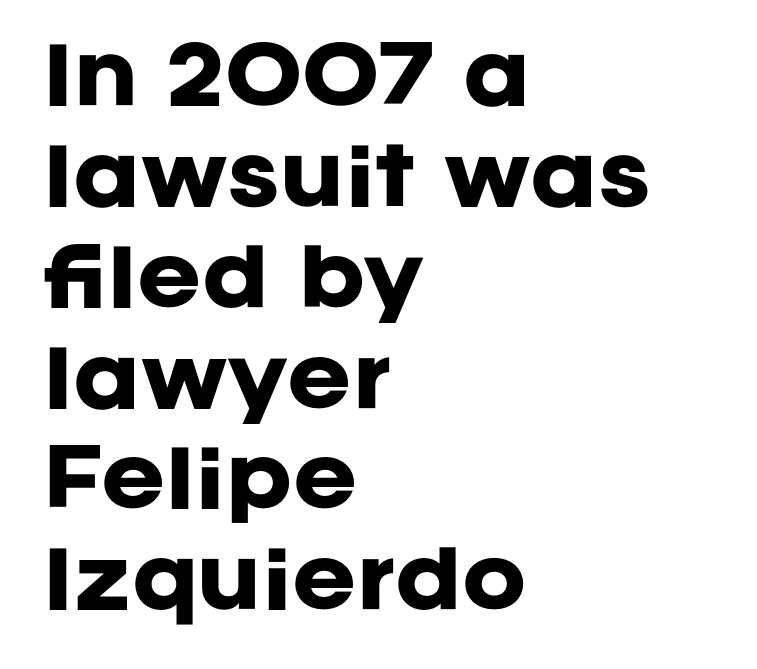
Q: Is the text bold? A: Yes.
Q: Is the text italic (slanted)? A: No, it is upright.
Q: Is the typeface a serif or a sans-serif typeface? A: Sans-serif.
Q: Is the text underlined? A: No.
Q: How is the paragraph aligned? A: Left-aligned.
Q: Is the spacing between letters normal or unusually wide? A: Normal.
Q: Is the spacing between lines tight, normal or loose? A: Normal.
Q: Width (condensed, normal, or wide)? A: Normal.
Q: Stroke contrast? A: Low.
Q: x-height? A: Large.
Q: Monospaced? A: No.
